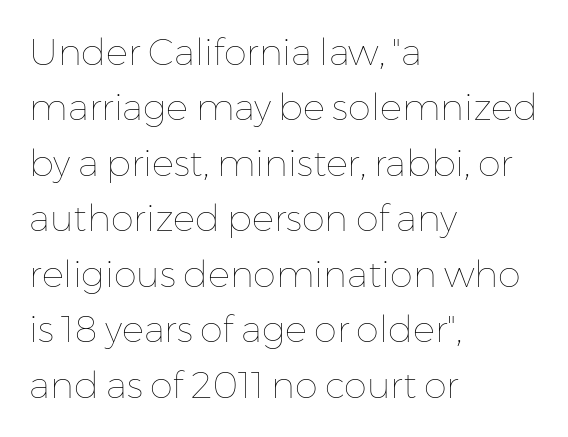
Q: Is the text bold? A: No.
Q: Is the text italic (slanted)? A: No, it is upright.
Q: Is the text underlined? A: No.
Q: How is the paragraph aligned? A: Left-aligned.
Q: Is the spacing between letters normal or unusually wide? A: Normal.
Q: Is the spacing between lines tight, normal or loose? A: Normal.
Q: Width (condensed, normal, or wide)? A: Normal.
Q: Stroke contrast? A: Low.
Q: x-height? A: Medium.
Q: Monospaced? A: No.
